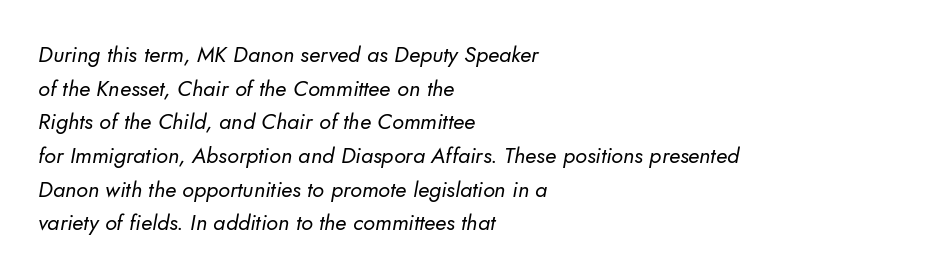
The strokes carry an ordinary text weight at most. Does the copy run flush right? No — it runs flush left. The type is set solid horizontally, with unmodified tracking. Successive baselines arrive at the customary interval. The area under the type is left untouched.
